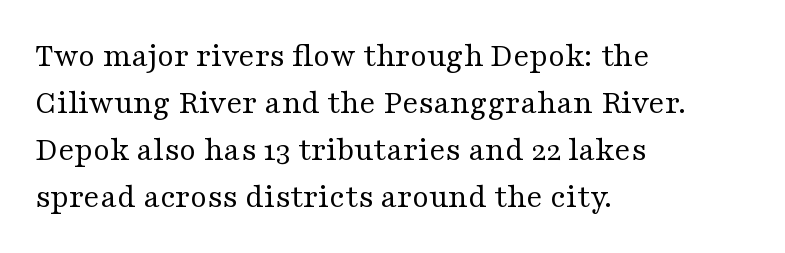
{"serif": "yes", "italic": "no", "bold": "no", "weight": "regular", "width": "wide", "stroke_contrast": "medium", "x_height": "medium", "monospaced": "no", "underline": "no", "align": "left", "line_spacing": "normal", "line_spacing_ratio": 1.38, "letter_spacing": "normal", "letter_spacing_em": 0.0, "glyph_px": 34}
